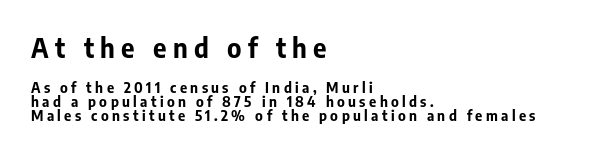
Large over small — that's the arrangement of the two blocks here. One-word summary of the alignment: left. Designer's note — italics off, roman on. I'd describe the lettering as bold — thick and assertive. Descender tails drop into unmarked territory.
